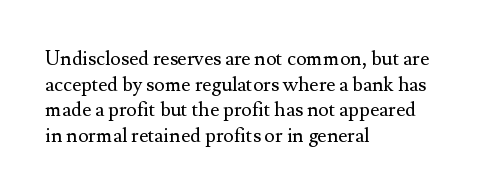
The weight would be labelled regular, book, light, or lighter still. Tall strokes in this sample are plumb rather than angled. These lines stack with their left ends in a neat column. Unmarked baselines from the first word to the last. Regular leading. A typesetter would call this zero additional tracking.
